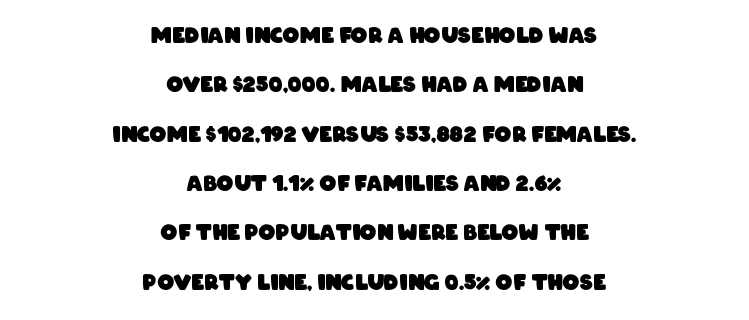
Q: Is the text bold? A: Yes.
Q: Is the text underlined? A: No.
Q: How is the paragraph aligned? A: Centered.
Q: Is the spacing between letters normal or unusually wide? A: Normal.
Q: Is the spacing between lines tight, normal or loose? A: Loose.
